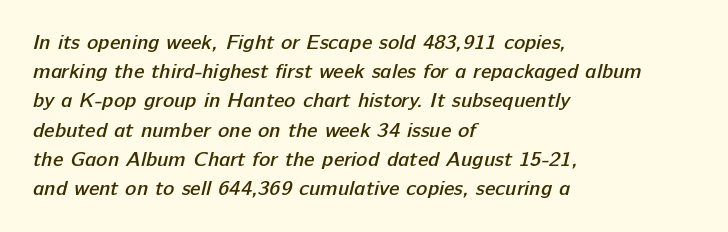
{"bold": "semi", "underline": "no", "align": "left", "line_spacing": "normal", "line_spacing_ratio": 1.39, "letter_spacing": "normal", "letter_spacing_em": 0.0, "glyph_px": 21}
